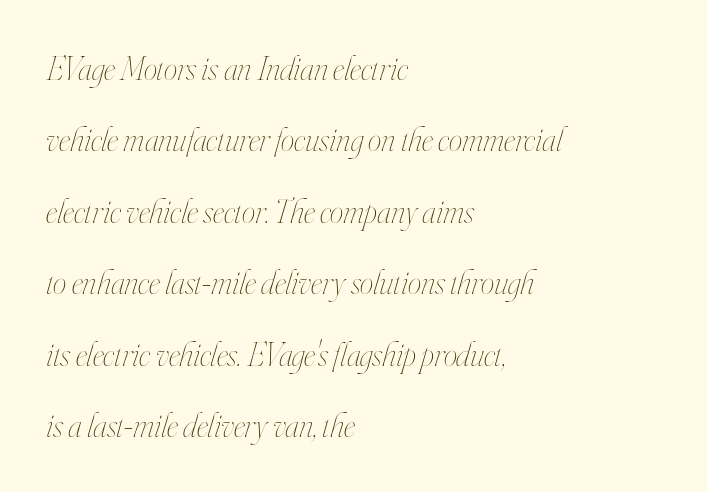
Q: Is the text bold? A: No.
Q: Is the text italic (slanted)? A: Yes, it leans right by about 16 degrees.
Q: Is the text underlined? A: No.
Q: How is the paragraph aligned? A: Left-aligned.
Q: Is the spacing between letters normal or unusually wide? A: Normal.
Q: Is the spacing between lines tight, normal or loose? A: Loose.
Q: Width (condensed, normal, or wide)? A: Condensed.
Q: Stroke contrast? A: High.
Q: x-height? A: Small.
Q: Monospaced? A: No.
